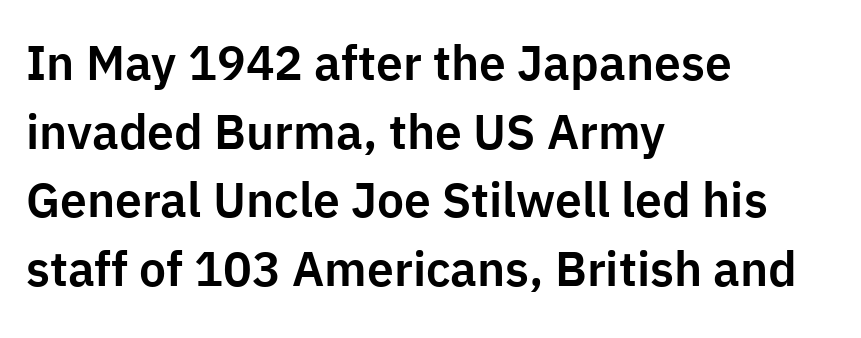
{"serif": "no", "italic": "no", "width": "normal", "stroke_contrast": "low", "x_height": "medium", "monospaced": "no", "underline": "no", "align": "left", "line_spacing": "normal", "line_spacing_ratio": 1.43, "letter_spacing": "normal", "letter_spacing_em": 0.0, "glyph_px": 48}
